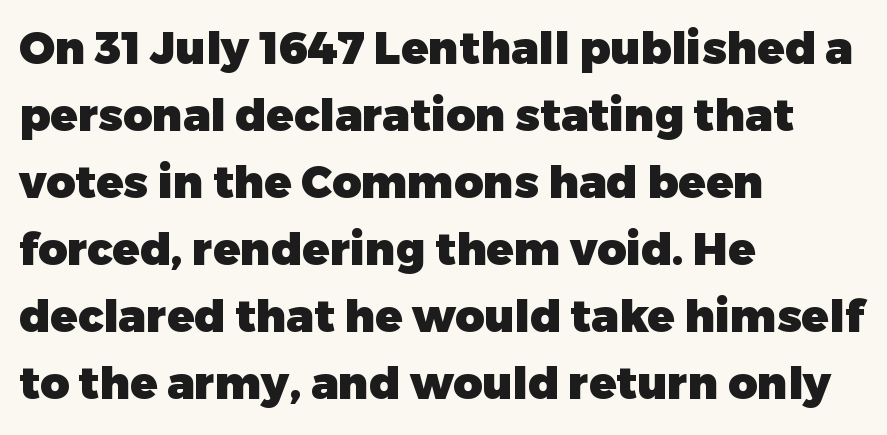
Q: Is the text bold? A: Yes.
Q: Is the text italic (slanted)? A: No, it is upright.
Q: Is the typeface a serif or a sans-serif typeface? A: Sans-serif.
Q: Is the text underlined? A: No.
Q: How is the paragraph aligned? A: Left-aligned.
Q: Is the spacing between letters normal or unusually wide? A: Normal.
Q: Is the spacing between lines tight, normal or loose? A: Normal.
Q: Width (condensed, normal, or wide)? A: Normal.
Q: Stroke contrast? A: Low.
Q: x-height? A: Medium.
Q: Monospaced? A: No.
